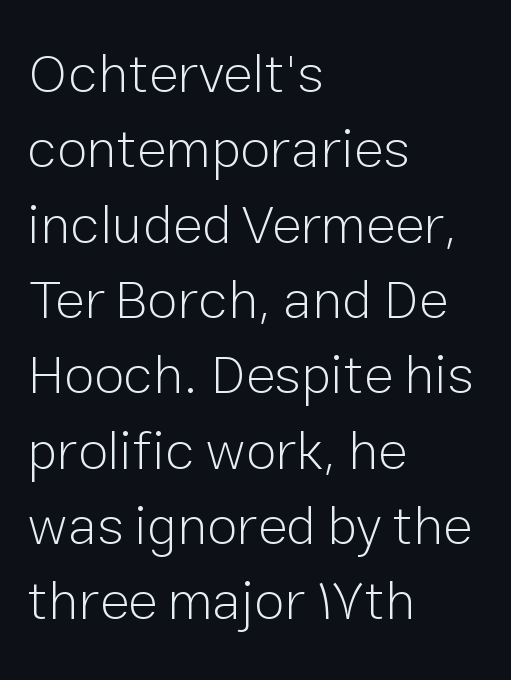
The image shows 55 px light sans-serif type, upright; set left-aligned, normal line spacing (1.37x), normal letter spacing, not underlined; low stroke contrast and a medium x-height.
